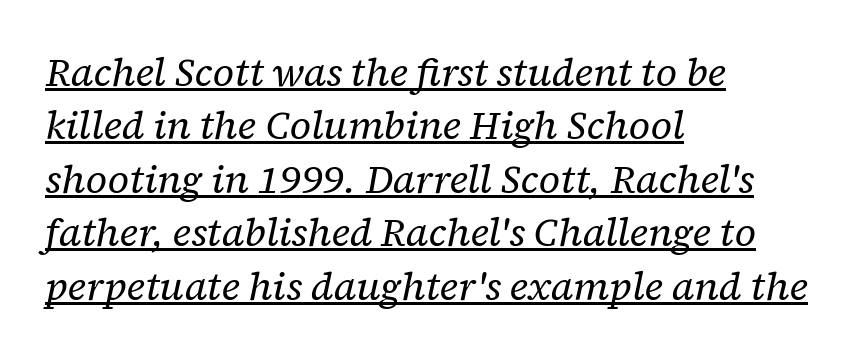
The image shows 39 px regular-weight serif type, italic (leaning right); set left-aligned, normal line spacing (1.37x), normal letter spacing, underlined; low stroke contrast and a medium x-height.
